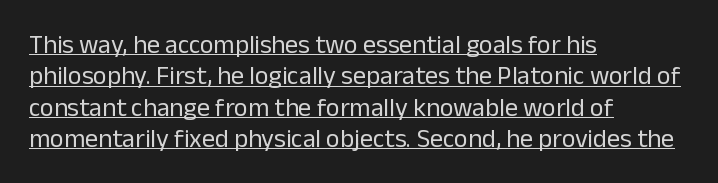
Q: Is the text bold? A: No.
Q: Is the text italic (slanted)? A: No, it is upright.
Q: Is the text underlined? A: Yes.
Q: How is the paragraph aligned? A: Left-aligned.
Q: Is the spacing between letters normal or unusually wide? A: Normal.
